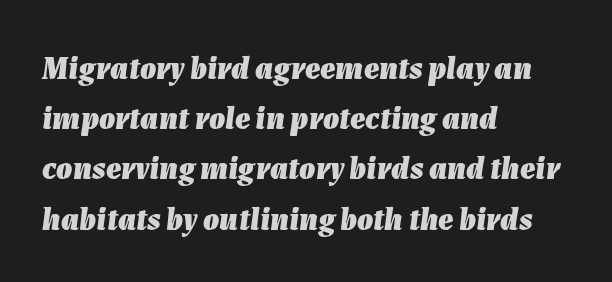
{"italic": "yes", "lean": "right", "slant_degrees": 7, "bold": "yes", "weight": "heavy", "width": "normal", "stroke_contrast": "low", "x_height": "medium", "monospaced": "no", "underline": "no", "align": "left", "line_spacing": "normal", "line_spacing_ratio": 1.57, "letter_spacing": "normal", "letter_spacing_em": 0.0, "glyph_px": 32}
